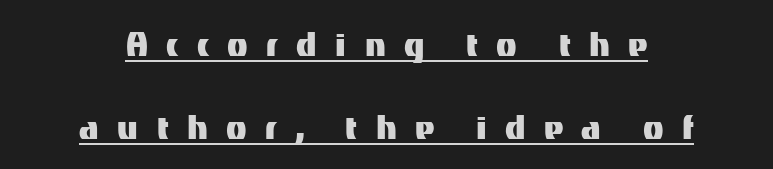
Each letter's strokes conclude bluntly, with no projecting serifs. Students, note that the glyphs here are deliberately spaced far apart. When letters stand straight like this, we call the style roman or upright. The paragraph has two soft edges and a firm central axis. Do the characters align in a grid? No, the font is proportional.
